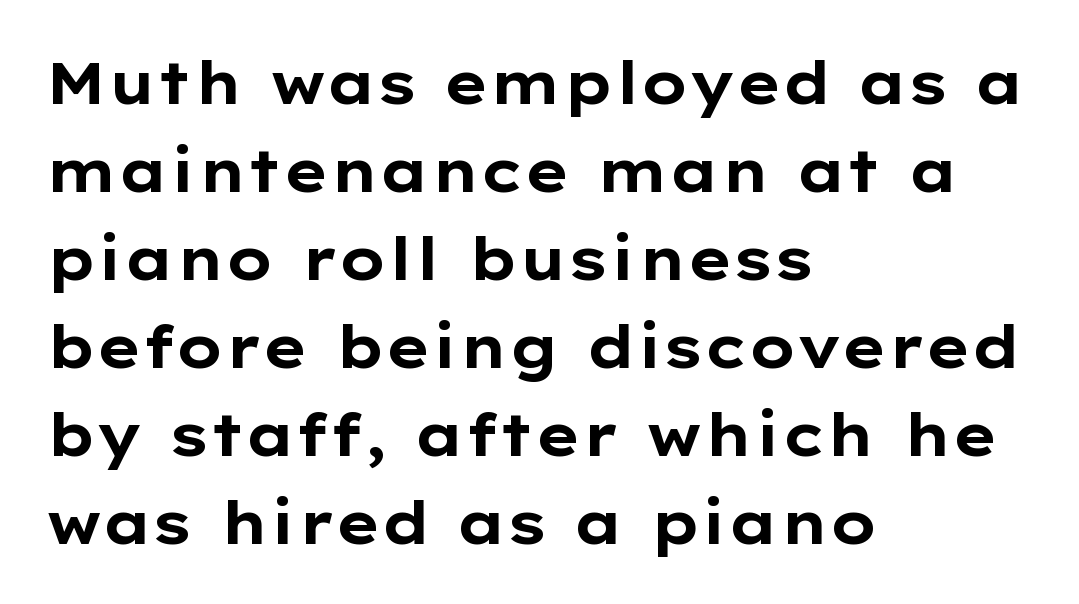
Leftover space on each line is placed entirely after the last word. You'd pick this weight for a headline — it's a proper bold. Words appear dense and cohesive because spacing is normal. A bare baseline throughout the passage.
